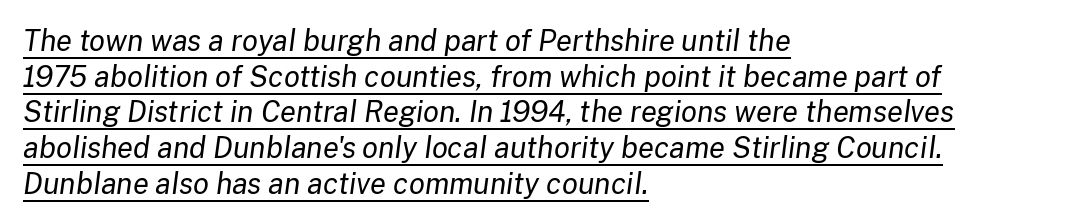
The image shows 29 px regular-weight type, italic (leaning right); set left-aligned, line spacing 1.23x, normal letter spacing, underlined; low stroke contrast and a medium x-height.
